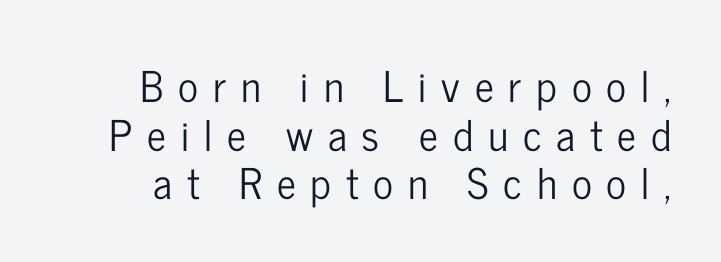
The image shows 42 px condensed sans-serif type, upright; set line spacing 1.16x, unusually wide letter spacing (+0.35 em), not underlined; low stroke contrast and a medium x-height.
